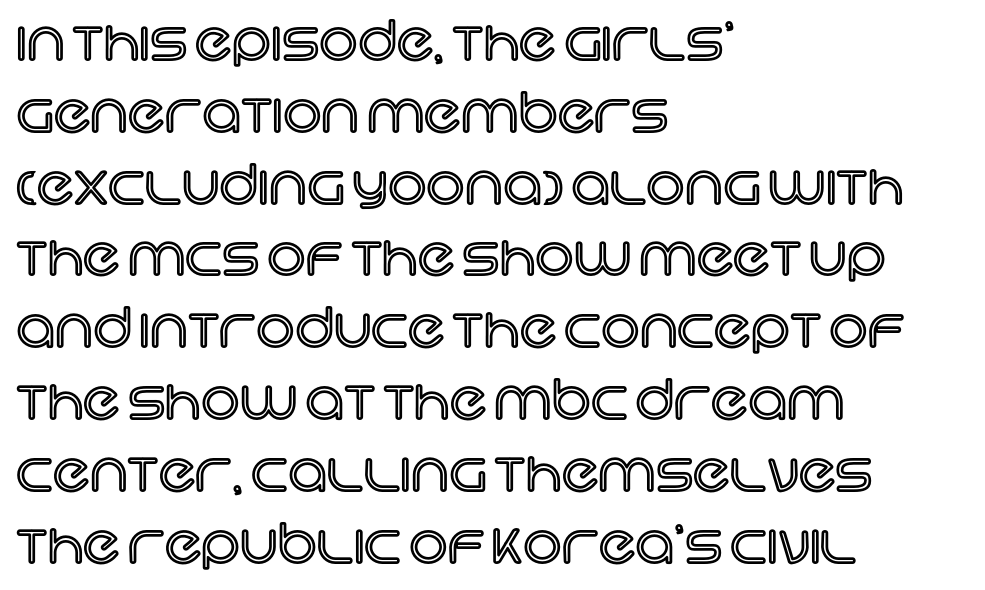
The image shows 54 px text type, upright; set left-aligned, normal line spacing (1.33x), normal letter spacing, not underlined; a large x-height.
